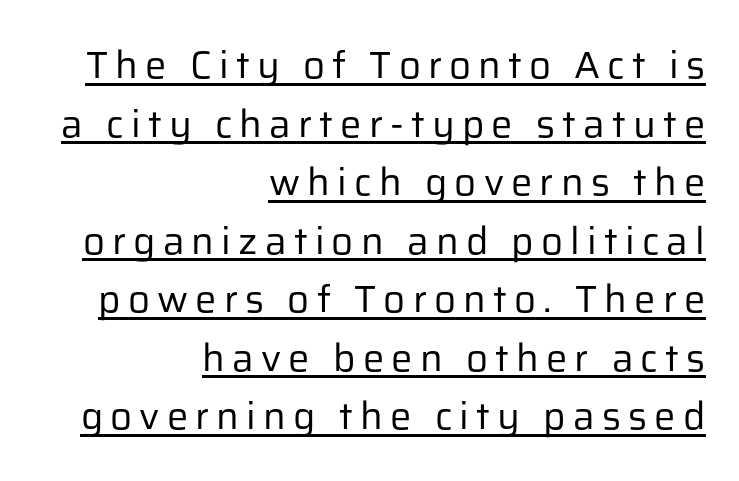
The image shows 38 px regular-weight sans-serif type, upright; set right-aligned, normal line spacing (1.54x), underlined; low stroke contrast and a medium x-height.
